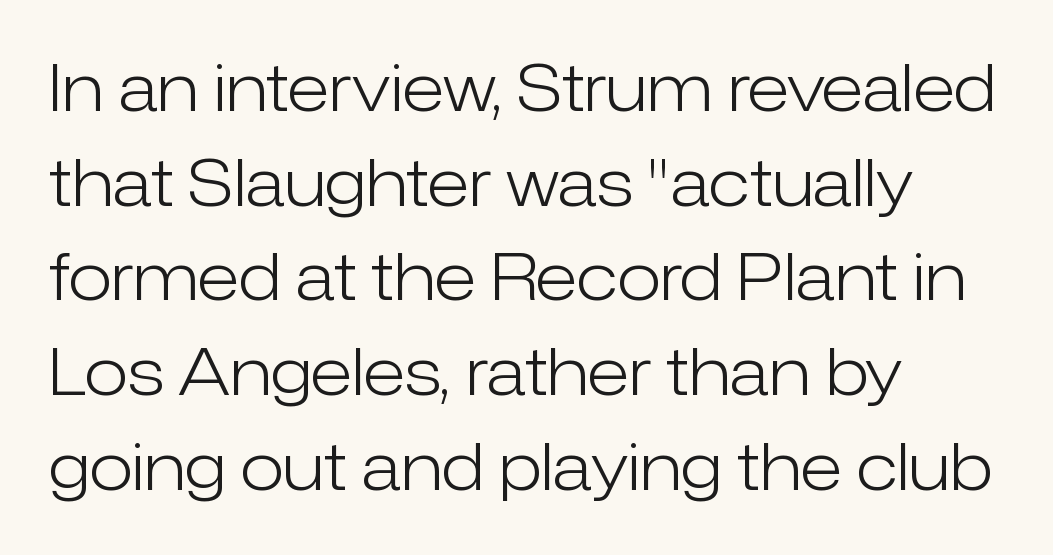
Q: Is the text bold? A: No.
Q: Is the text italic (slanted)? A: No, it is upright.
Q: Is the typeface a serif or a sans-serif typeface? A: Sans-serif.
Q: Is the text underlined? A: No.
Q: How is the paragraph aligned? A: Left-aligned.
Q: Is the spacing between letters normal or unusually wide? A: Normal.
Q: Is the spacing between lines tight, normal or loose? A: Normal.
Q: Width (condensed, normal, or wide)? A: Normal.
Q: Stroke contrast? A: Low.
Q: x-height? A: Medium.
Q: Monospaced? A: No.
